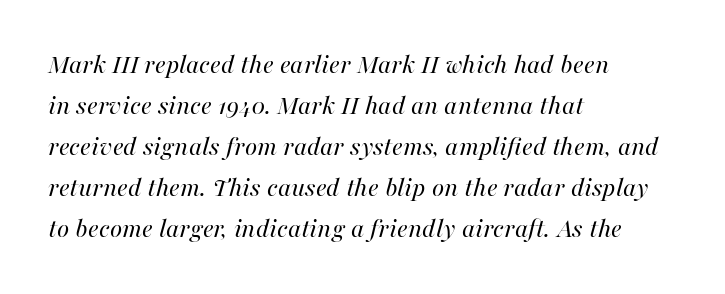
A light-to-regular cut is what we see here. The whole block is typeset with a tilt. Underline: absent. Each letter keeps its own natural width here, so spacing adapts to shape.
